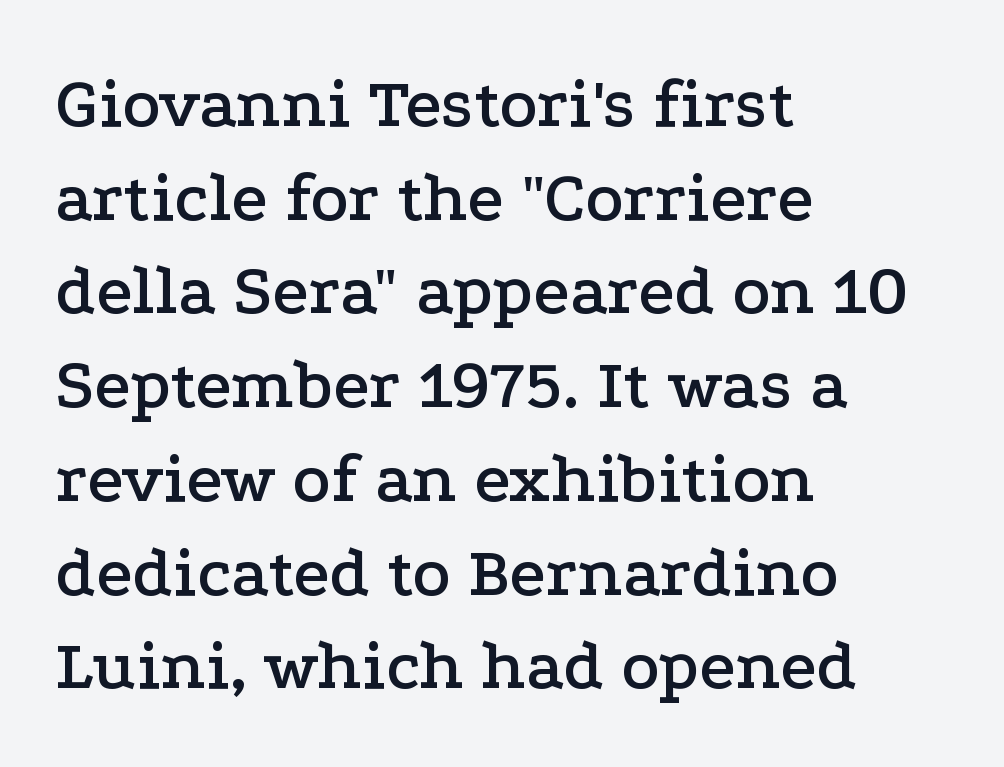
Q: Is the text italic (slanted)? A: No, it is upright.
Q: Is the typeface a serif or a sans-serif typeface? A: Serif.
Q: Is the text underlined? A: No.
Q: How is the paragraph aligned? A: Left-aligned.
Q: Is the spacing between letters normal or unusually wide? A: Normal.
Q: Is the spacing between lines tight, normal or loose? A: Normal.
Q: Width (condensed, normal, or wide)? A: Wide.
Q: Stroke contrast? A: Low.
Q: x-height? A: Medium.
Q: Monospaced? A: No.
